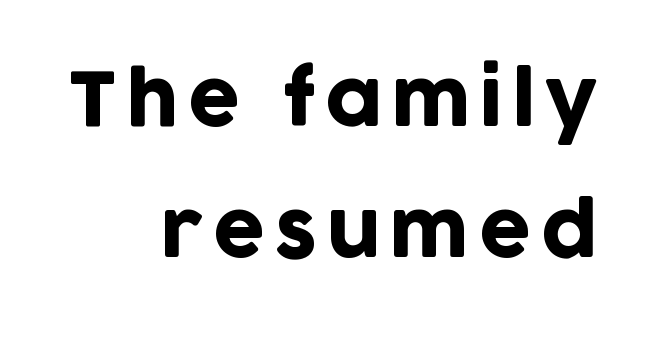
The image shows 74 px sans-serif type, upright; set right-aligned, line spacing 1.77x, not underlined; low stroke contrast and a large x-height.
